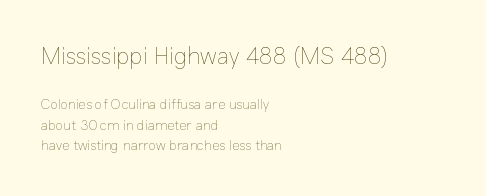
{"italic": "no", "bold": "no", "underline": "no", "align": "left", "line_spacing": "normal", "line_spacing_ratio": 1.46, "letter_spacing": "normal", "letter_spacing_em": 0.0, "larger_block": "first", "size_ratio": 1.71, "glyph_px": 24}
